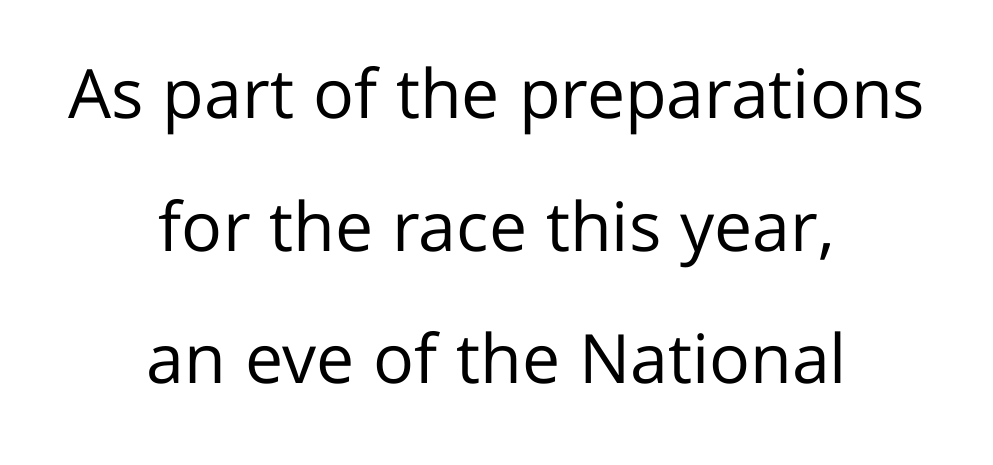
Think of a printed novel: that variable character pitch is what you see here. The passage shown is typeset with a sans-serif family. This sample uses plain, unmodified letter spacing. Descender tails drop into unmarked territory. The rendering positions every line midway between the sides. The rendering uses a large line-height, opening up the rows.
